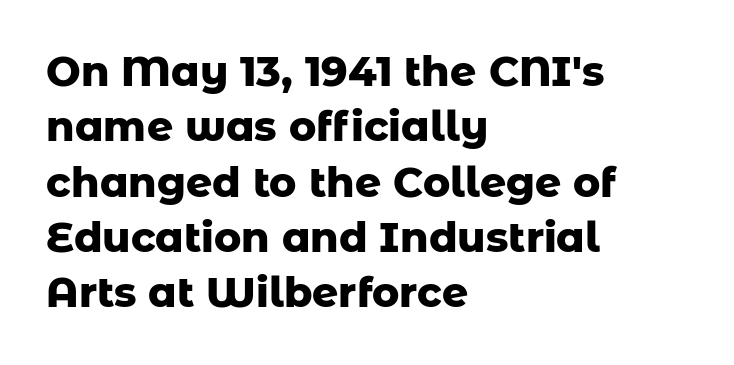
{"serif": "no", "italic": "no", "bold": "yes", "weight": "heavy", "width": "normal", "stroke_contrast": "low", "x_height": "medium", "monospaced": "no", "underline": "no", "align": "left", "line_spacing": "normal", "line_spacing_ratio": 1.35, "letter_spacing": "normal", "letter_spacing_em": 0.0, "glyph_px": 41}
